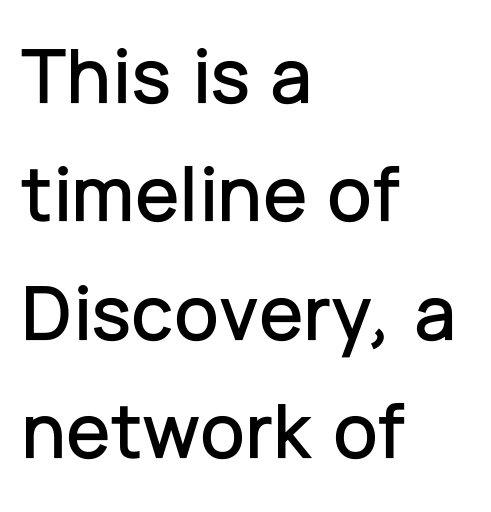
Q: Is the text italic (slanted)? A: No, it is upright.
Q: Is the typeface a serif or a sans-serif typeface? A: Sans-serif.
Q: Is the text underlined? A: No.
Q: How is the paragraph aligned? A: Left-aligned.
Q: Is the spacing between letters normal or unusually wide? A: Normal.
Q: Is the spacing between lines tight, normal or loose? A: Normal.
Q: Width (condensed, normal, or wide)? A: Normal.
Q: Stroke contrast? A: Low.
Q: x-height? A: Medium.
Q: Monospaced? A: No.
